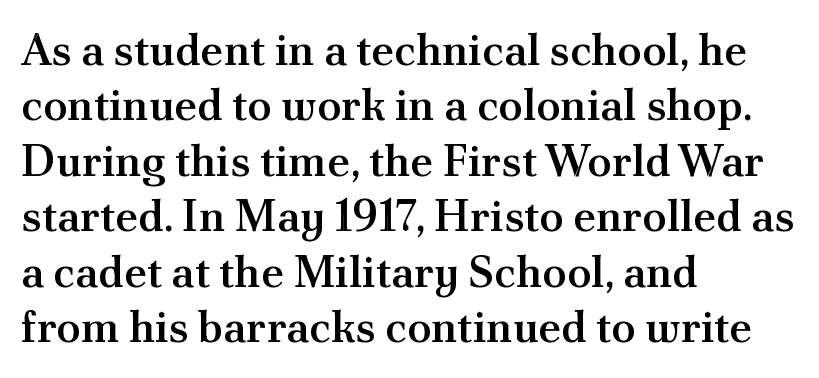
{"serif": "yes", "italic": "no", "bold": "semi", "weight": "semibold", "width": "normal", "stroke_contrast": "medium", "x_height": "small", "monospaced": "no", "underline": "no", "align": "left", "line_spacing": "normal", "line_spacing_ratio": 1.26, "letter_spacing": "normal", "letter_spacing_em": 0.0, "glyph_px": 44}
